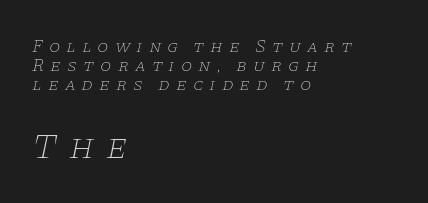
The typography opts for an oblique posture over an upright one. The type family on display is of the serif kind. Is the type heavy? It reads as light-to-regular instead. The string is rendered with underlining switched off.
